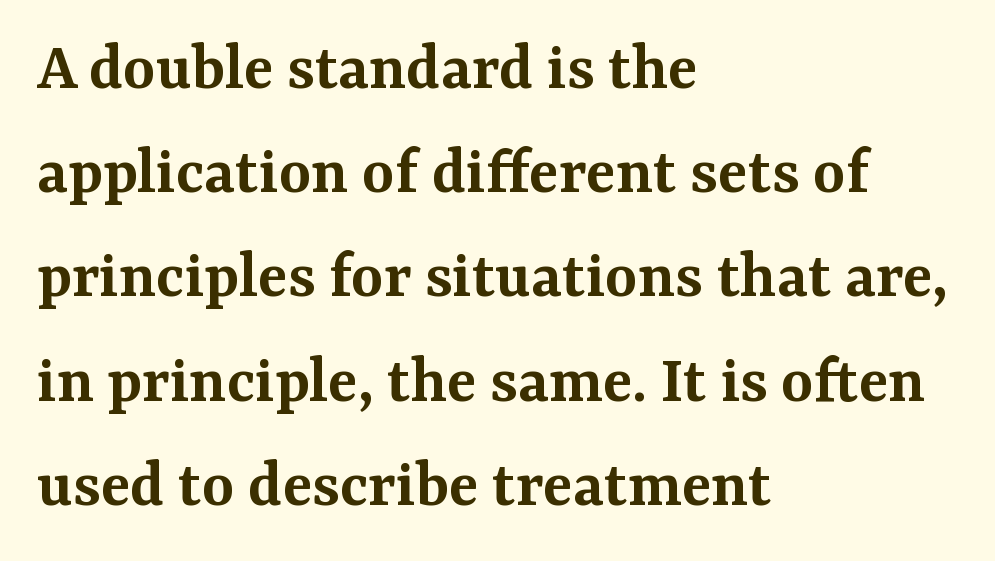
{"serif": "yes", "italic": "no", "bold": "semi", "weight": "semibold", "width": "normal", "stroke_contrast": "medium", "x_height": "medium", "monospaced": "no", "underline": "no", "align": "left", "line_spacing": "normal", "line_spacing_ratio": 1.51, "letter_spacing": "normal", "letter_spacing_em": 0.0, "glyph_px": 69}
